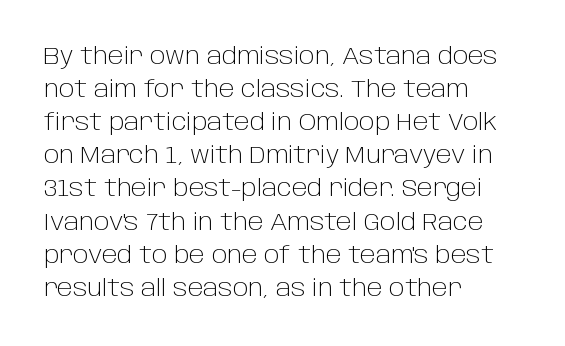
The image shows 24 px text type, upright; set left-aligned, normal line spacing (1.38x), normal letter spacing, not underlined.
